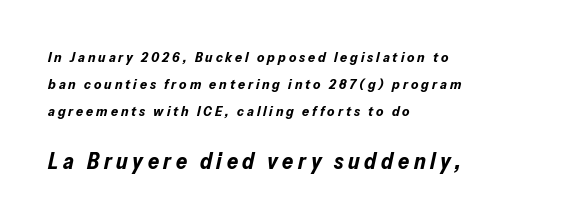
The image shows 22 px bold type, italic (leaning right); set left-aligned, loose line spacing (1.94x), unusually wide letter spacing (+0.21 em), not underlined; the second (bottom) block is 1.57x larger.
